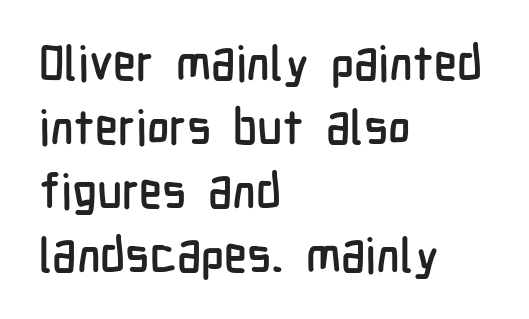
One-word summary of the alignment: left. Examine the stroke ends and you'll find no serifs. The type sits square on the baseline with zero lean. Letter spacing: default. Students, observe: this is what conventionally led text looks like.
